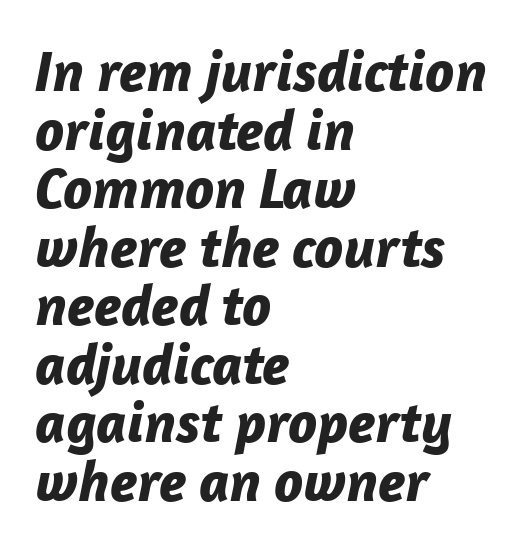
{"italic": "yes", "lean": "right", "slant_degrees": 12, "bold": "yes", "weight": "bold", "width": "normal", "stroke_contrast": "low", "x_height": "medium", "monospaced": "no", "underline": "no", "align": "left", "line_spacing": "tight", "line_spacing_ratio": 1.01, "letter_spacing": "normal", "letter_spacing_em": 0.0, "glyph_px": 58}
